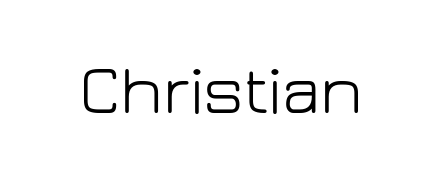
{"serif": "no", "italic": "no", "bold": "no", "weight": "light", "width": "normal", "stroke_contrast": "low", "x_height": "medium", "monospaced": "no", "underline": "no", "letter_spacing": "normal", "letter_spacing_em": 0.0, "glyph_px": 71}
